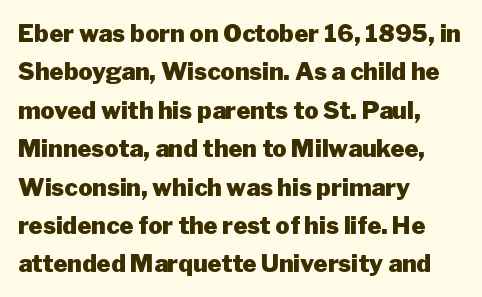
Check the space under the baseline: it is left empty. A classic flush-left, rag-right setting is used for this passage. These lines sit exactly where default settings would place them. Students, note that the glyphs here touch the page at normal intervals. The type sits square on the baseline with zero lean.
